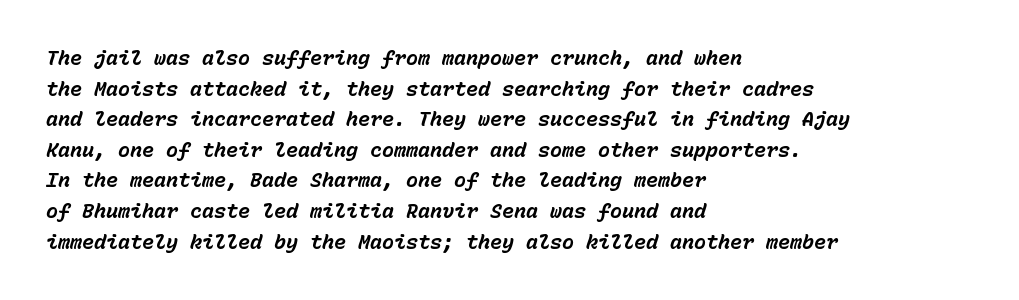
{"italic": "yes", "lean": "right", "slant_degrees": 15, "bold": "yes", "underline": "no", "align": "left", "line_spacing": "normal", "line_spacing_ratio": 1.53, "letter_spacing": "normal", "letter_spacing_em": 0.0, "glyph_px": 20}
